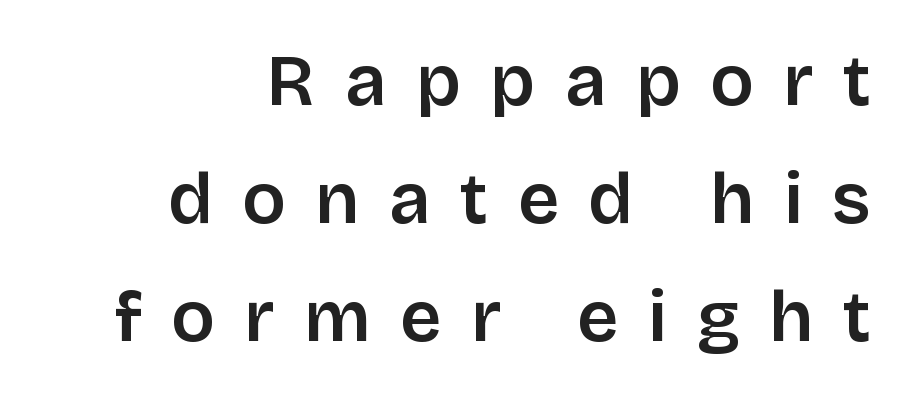
Normally led — the rows are evenly, conventionally spaced. Compared with typical body copy, the letter spacing here is much looser. Letters rest on an invisible, unmarked baseline. If you drew a ruler down the right edge, every line would touch it.
